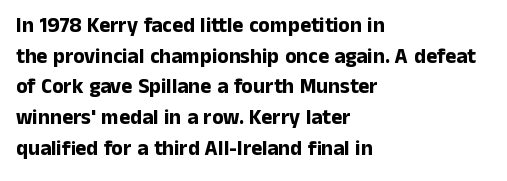
Q: Is the text bold? A: Yes.
Q: Is the text italic (slanted)? A: No, it is upright.
Q: Is the text underlined? A: No.
Q: How is the paragraph aligned? A: Left-aligned.
Q: Is the spacing between letters normal or unusually wide? A: Normal.
Q: Is the spacing between lines tight, normal or loose? A: Normal.
